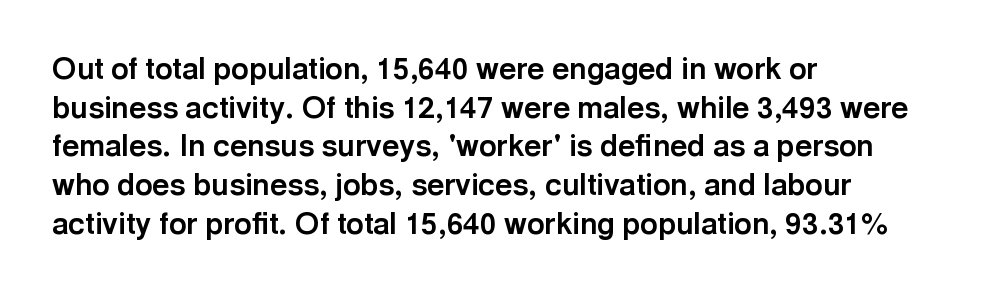
The image shows 30 px bold sans-serif type, upright; set left-aligned, normal line spacing (1.29x), normal letter spacing, not underlined; a medium x-height.
